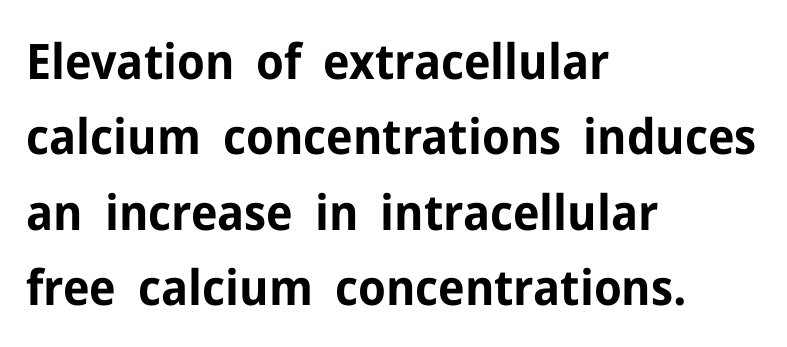
The image shows 49 px bold sans-serif type, upright; set left-aligned, normal line spacing (1.54x), normal letter spacing, not underlined; low stroke contrast and a medium x-height.
